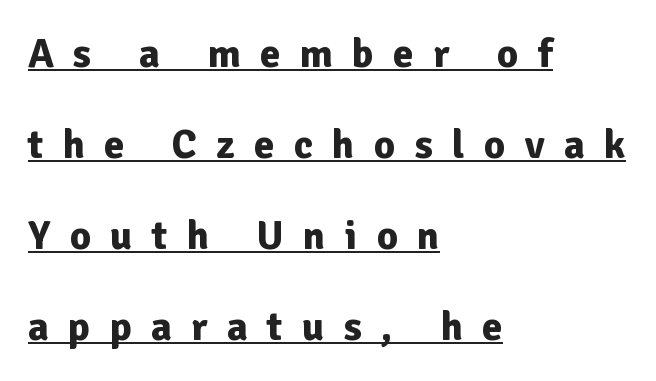
The image shows 41 px bold sans-serif type, upright; set left-aligned, loose line spacing (2.22x), unusually wide letter spacing (+0.47 em), underlined; low stroke contrast and a medium x-height.
